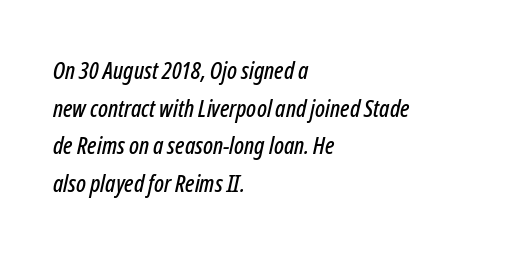
The image shows 24 px text type, italic (leaning right); set left-aligned, normal line spacing (1.57x), normal letter spacing, not underlined.
